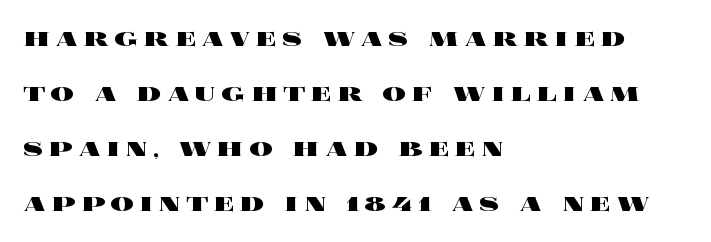
Q: Is the text bold? A: Yes.
Q: Is the text italic (slanted)? A: No, it is upright.
Q: Is the text underlined? A: No.
Q: How is the paragraph aligned? A: Left-aligned.
Q: Is the spacing between lines tight, normal or loose? A: Loose.
Q: Width (condensed, normal, or wide)? A: Wide.
Q: x-height? A: Large.
Q: Monospaced? A: No.
